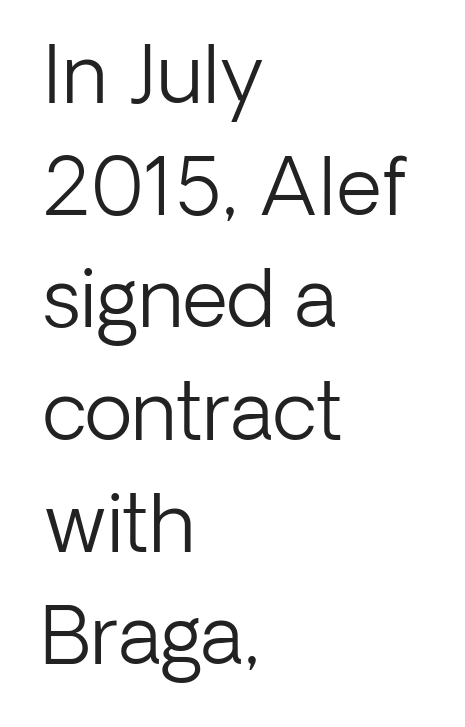
{"serif": "no", "italic": "no", "bold": "no", "weight": "light", "width": "normal", "stroke_contrast": "low", "x_height": "medium", "monospaced": "no", "underline": "no", "align": "left", "line_spacing": "normal", "line_spacing_ratio": 1.42, "letter_spacing": "normal", "letter_spacing_em": 0.0, "glyph_px": 79}
